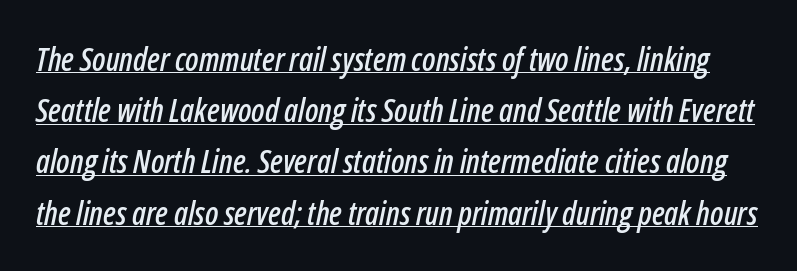
The typesetter has applied underlining to the passage shown. Spacing verdict: proportional, widths tailored to each character. Summary of vertical rhythm: regular, with standard interline spacing. This sample uses an oblique cut, with every glyph tilted off the vertical. Observe the ordinary spacing: letters are neighbours, not strangers.
